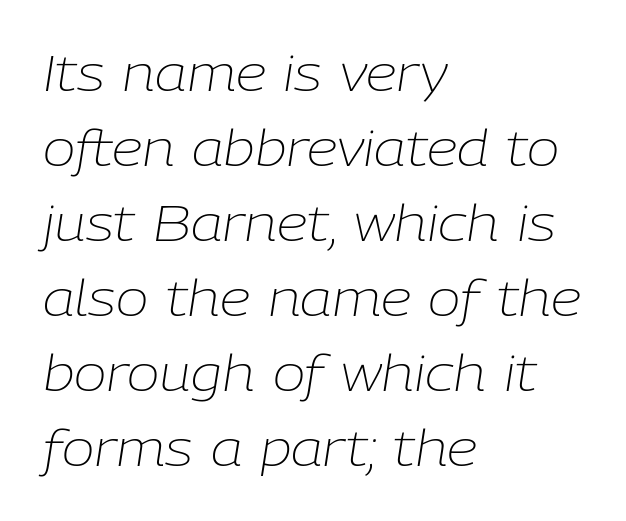
Casual observation: everything's shoved over to the left. Weight class: somewhere from thin through regular. This rendering features lettering with no underline. Leading: standard. Think of a printed novel: that variable character pitch is what you see here. Tracking here is standard; glyphs follow each other at the usual distance.
